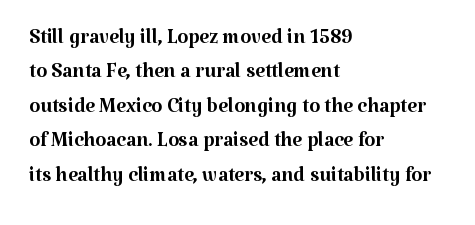
Q: Is the text bold? A: No.
Q: Is the text italic (slanted)? A: No, it is upright.
Q: Is the typeface a serif or a sans-serif typeface? A: Serif.
Q: Is the text underlined? A: No.
Q: How is the paragraph aligned? A: Left-aligned.
Q: Is the spacing between letters normal or unusually wide? A: Normal.
Q: Width (condensed, normal, or wide)? A: Normal.
Q: Stroke contrast? A: Medium.
Q: x-height? A: Medium.
Q: Monospaced? A: No.
